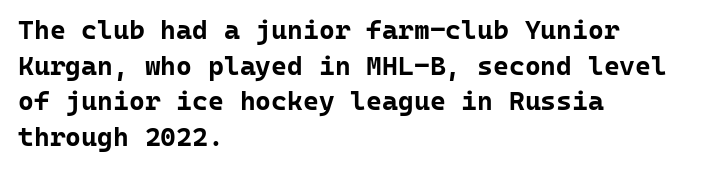
The image shows 27 px bold type, upright; set left-aligned, normal line spacing (1.32x), normal letter spacing, not underlined.
